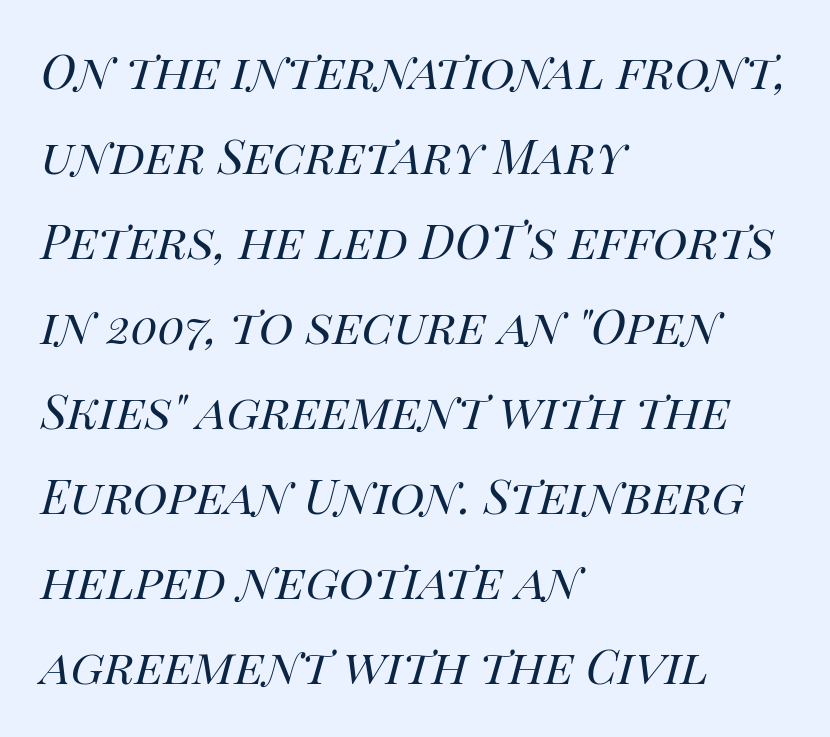
Q: Is the text bold? A: No.
Q: Is the text italic (slanted)? A: Yes, it leans right by about 14 degrees.
Q: Is the text underlined? A: No.
Q: How is the paragraph aligned? A: Left-aligned.
Q: Is the spacing between letters normal or unusually wide? A: Normal.
Q: Is the spacing between lines tight, normal or loose? A: Normal.
Q: Width (condensed, normal, or wide)? A: Normal.
Q: Stroke contrast? A: High.
Q: x-height? A: Large.
Q: Monospaced? A: No.
